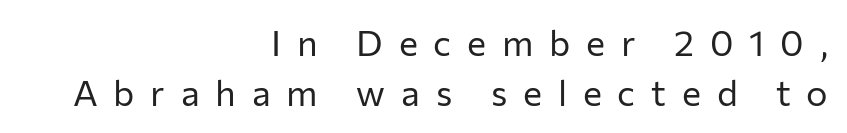
The glyphs in this specimen are sans serif. Characters follow at a spacing far wider than the type designer built in. One glance says typical: line gaps are just what's usual. Typeset ragged left — the right edge is the straight one. Is the stroke heavy? The answer is a plain regular-or-lighter.
